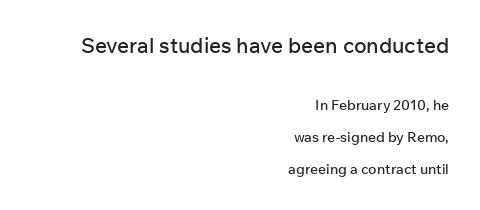
{"italic": "no", "underline": "no", "align": "right", "line_spacing": "loose", "line_spacing_ratio": 2.27, "letter_spacing": "normal", "letter_spacing_em": 0.0, "larger_block": "first", "size_ratio": 1.5, "glyph_px": 21}
